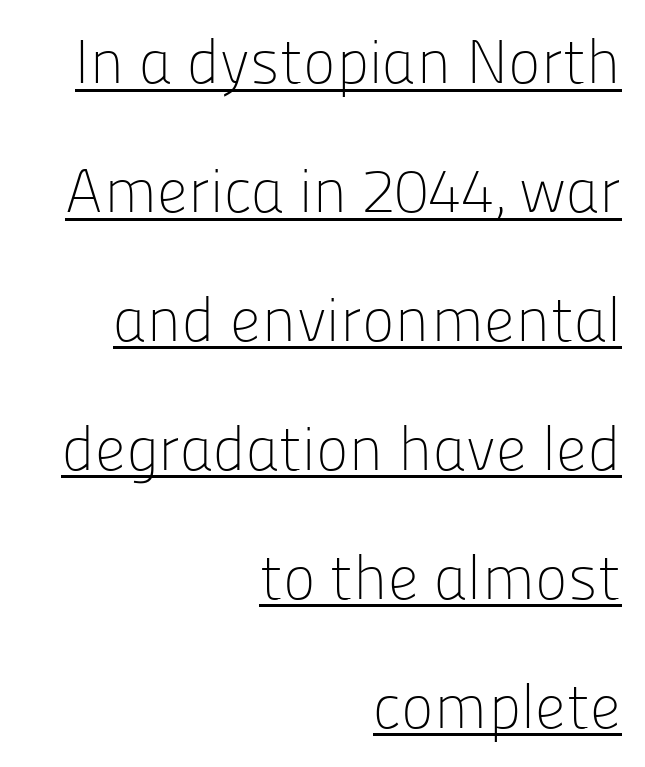
{"serif": "no", "italic": "no", "bold": "no", "weight": "light", "width": "normal", "stroke_contrast": "low", "x_height": "medium", "monospaced": "no", "underline": "yes", "align": "right", "line_spacing": "loose", "line_spacing_ratio": 2.08, "letter_spacing": "normal", "letter_spacing_em": 0.0, "glyph_px": 62}
